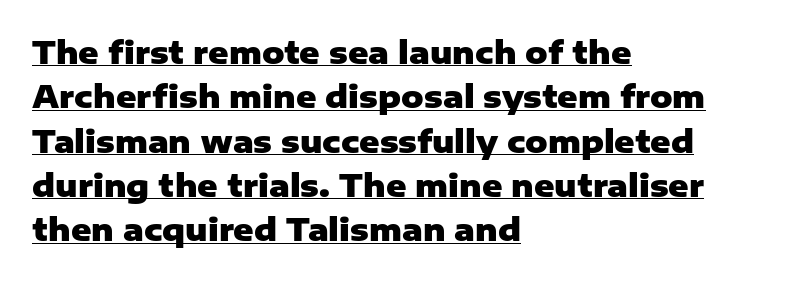
{"serif": "no", "italic": "no", "bold": "yes", "weight": "heavy", "width": "normal", "stroke_contrast": "low", "x_height": "medium", "monospaced": "no", "underline": "yes", "align": "left", "line_spacing": "normal", "line_spacing_ratio": 1.43, "letter_spacing": "normal", "letter_spacing_em": 0.0, "glyph_px": 31}
